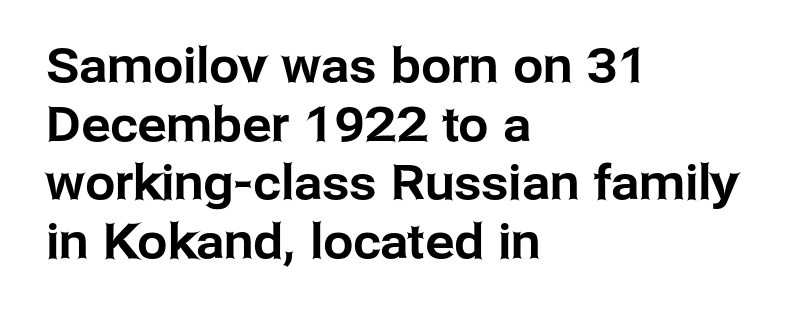
{"serif": "no", "italic": "no", "width": "normal", "stroke_contrast": "low", "x_height": "medium", "monospaced": "no", "underline": "no", "align": "left", "line_spacing_ratio": 1.22, "letter_spacing": "normal", "letter_spacing_em": 0.0, "glyph_px": 48}
